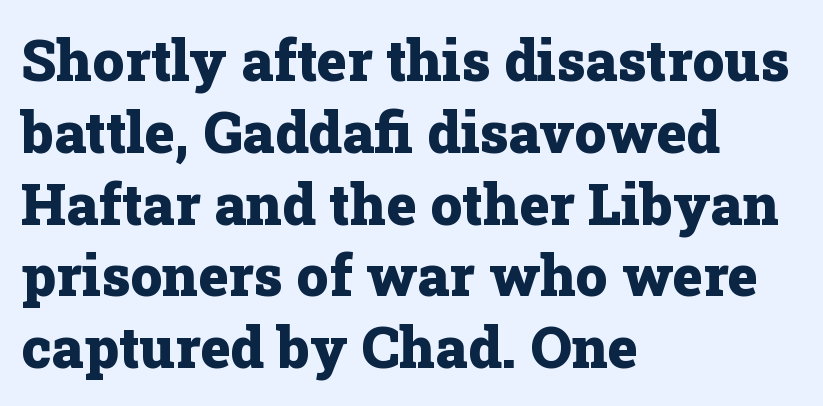
Q: Is the text bold? A: Yes.
Q: Is the text italic (slanted)? A: No, it is upright.
Q: Is the typeface a serif or a sans-serif typeface? A: Serif.
Q: Is the text underlined? A: No.
Q: How is the paragraph aligned? A: Left-aligned.
Q: Is the spacing between letters normal or unusually wide? A: Normal.
Q: Is the spacing between lines tight, normal or loose? A: Normal.
Q: Width (condensed, normal, or wide)? A: Normal.
Q: Stroke contrast? A: Low.
Q: x-height? A: Medium.
Q: Monospaced? A: No.
